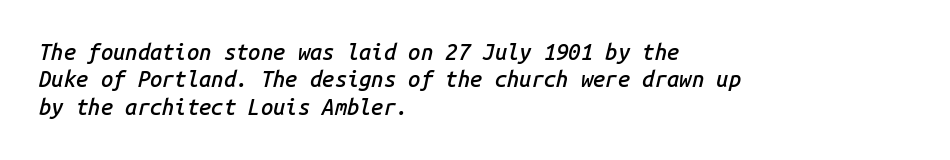
The image shows 22 px text type, italic (leaning right); set left-aligned, line spacing 1.24x, normal letter spacing, not underlined.
